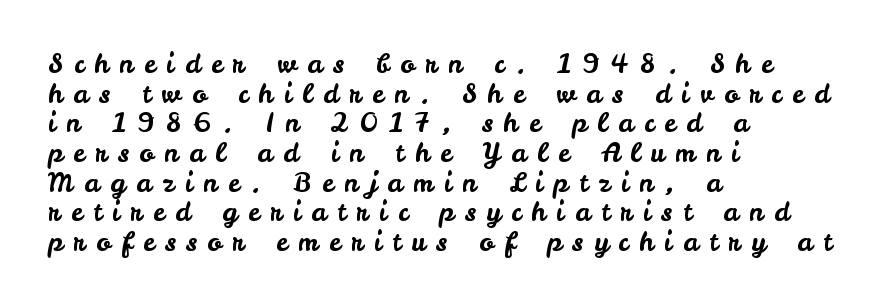
There is plenty of visible air inserted between adjacent glyphs. Only glyphs here, with clear space below each row. The setting favours the left margin, as ordinary paragraphs usually do.
